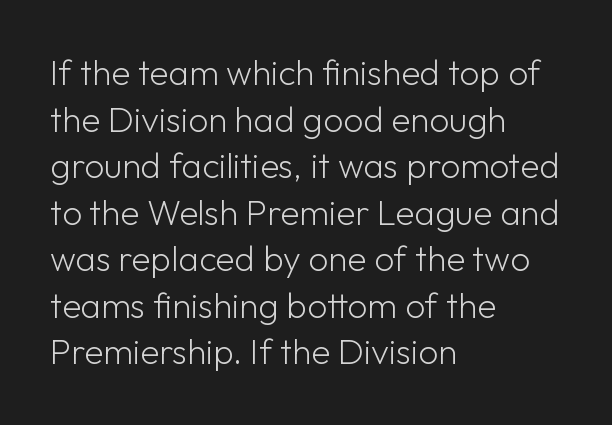
Q: Is the text bold? A: No.
Q: Is the text italic (slanted)? A: No, it is upright.
Q: Is the typeface a serif or a sans-serif typeface? A: Sans-serif.
Q: Is the text underlined? A: No.
Q: How is the paragraph aligned? A: Left-aligned.
Q: Is the spacing between letters normal or unusually wide? A: Normal.
Q: Is the spacing between lines tight, normal or loose? A: Normal.
Q: Width (condensed, normal, or wide)? A: Normal.
Q: Stroke contrast? A: Low.
Q: x-height? A: Medium.
Q: Monospaced? A: No.
